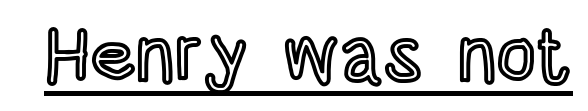
The image shows 78 px condensed type, upright; set normal letter spacing, underlined; a large x-height.
